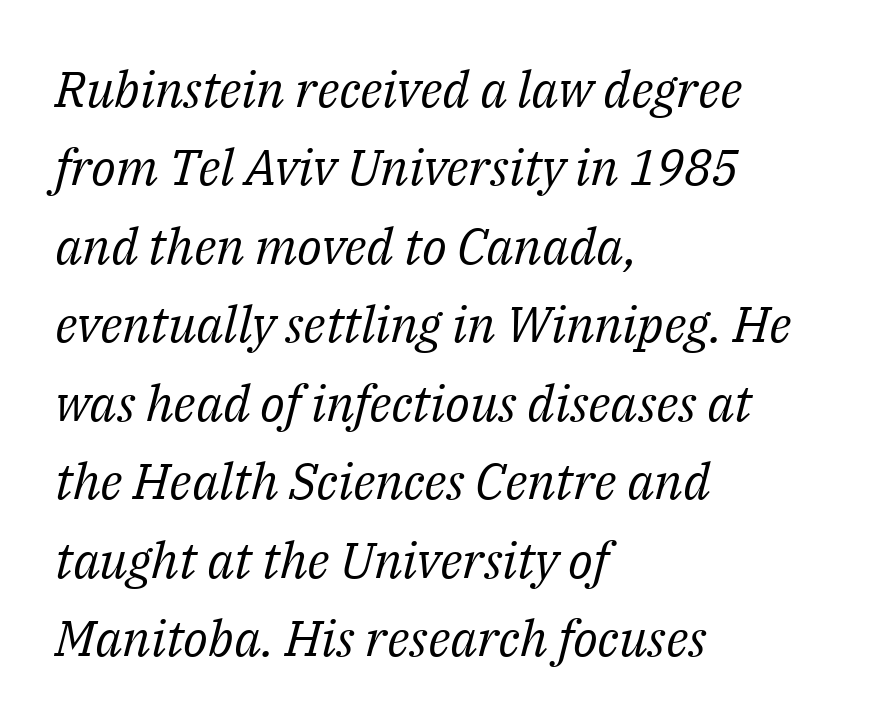
The image shows 50 px regular-weight serif type, italic (leaning right); set left-aligned, normal line spacing (1.57x), normal letter spacing, not underlined; medium stroke contrast and a medium x-height.
